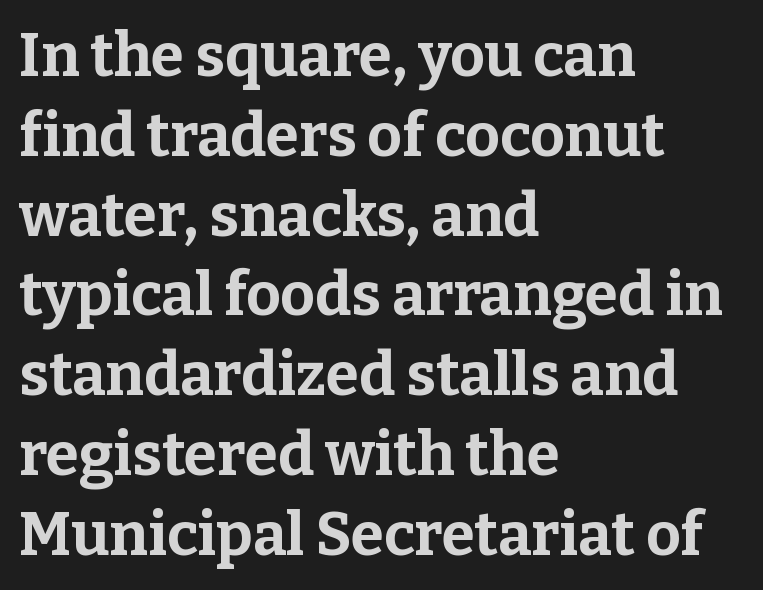
Emphasis by weight is at full strength: bold. Check where the strokes stop: tiny serifs finish them off. It's the straight-up-and-down kind of type. There is no visible air inserted between adjacent glyphs. The space between consecutive lines is moderate. Do the characters align in a grid? No, the font is proportional.
